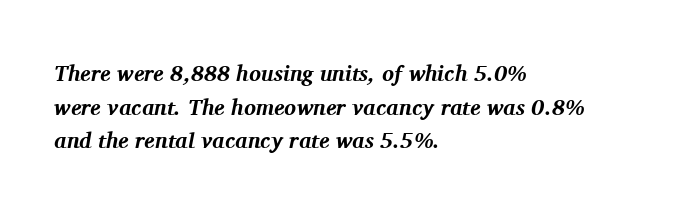
{"italic": "yes", "lean": "right", "slant_degrees": 11, "bold": "yes", "underline": "no", "align": "left", "line_spacing": "normal", "line_spacing_ratio": 1.53, "letter_spacing": "normal", "letter_spacing_em": 0.0, "glyph_px": 22}
